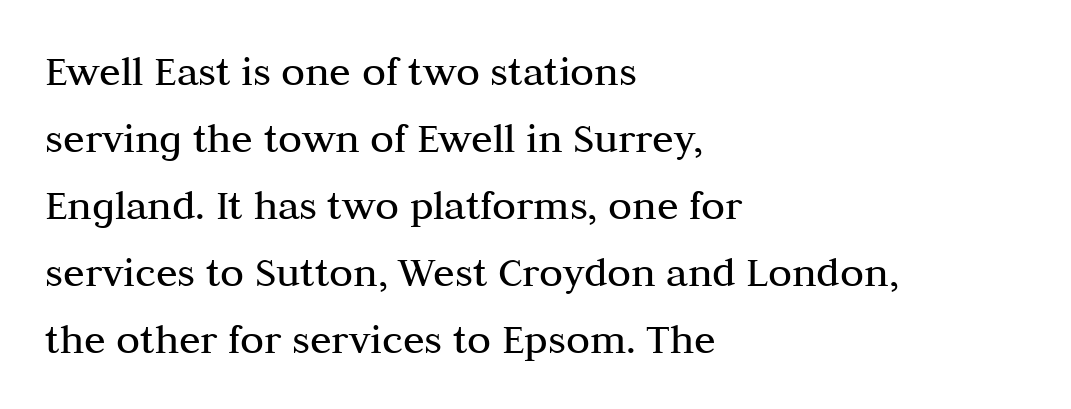
Q: Is the text bold? A: No.
Q: Is the text italic (slanted)? A: No, it is upright.
Q: Is the typeface a serif or a sans-serif typeface? A: Serif.
Q: Is the text underlined? A: No.
Q: How is the paragraph aligned? A: Left-aligned.
Q: Is the spacing between letters normal or unusually wide? A: Normal.
Q: Is the spacing between lines tight, normal or loose? A: Normal.
Q: Width (condensed, normal, or wide)? A: Normal.
Q: Stroke contrast? A: Medium.
Q: x-height? A: Medium.
Q: Monospaced? A: No.
